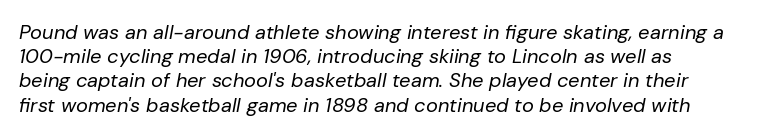
{"italic": "yes", "lean": "right", "slant_degrees": 10, "bold": "no", "underline": "no", "align": "left", "line_spacing_ratio": 1.21, "letter_spacing": "normal", "letter_spacing_em": 0.0, "glyph_px": 20}
